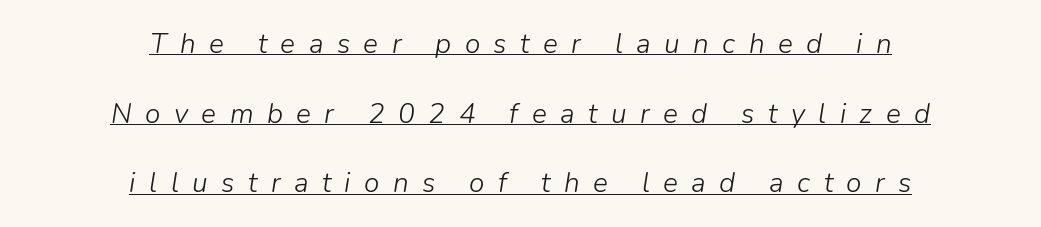
The image shows 28 px light type, italic (leaning right); set centered, loose line spacing (2.49x), unusually wide letter spacing (+0.48 em), underlined; low stroke contrast and a medium x-height.
